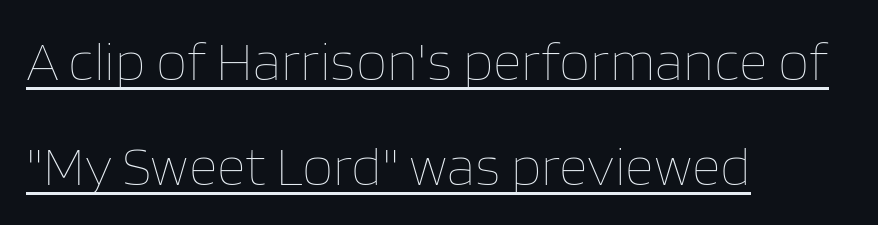
Q: Is the text bold? A: No.
Q: Is the text italic (slanted)? A: No, it is upright.
Q: Is the text underlined? A: Yes.
Q: How is the paragraph aligned? A: Left-aligned.
Q: Is the spacing between letters normal or unusually wide? A: Normal.
Q: Width (condensed, normal, or wide)? A: Normal.
Q: Stroke contrast? A: Low.
Q: x-height? A: Large.
Q: Monospaced? A: No.
